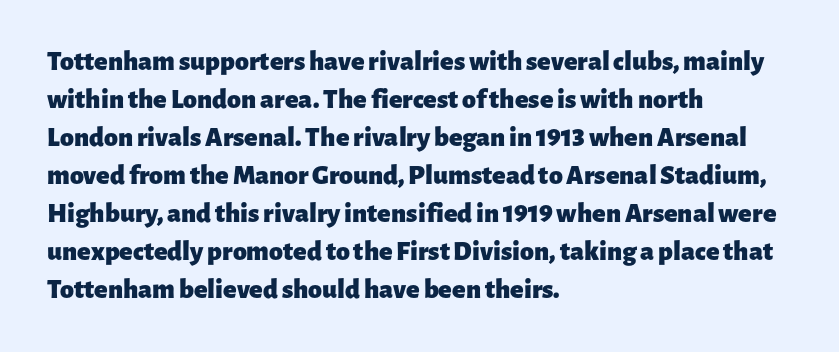
A typesetter would call this leading conventional body-copy spacing. Every letter is thick-stroked: bold, no question. The letterforms sit shoulder to shoulder at normal distance. You could not count columns in this text — the font is proportionally spaced. Grotesque or geometric, the face here clearly has no serifs.
